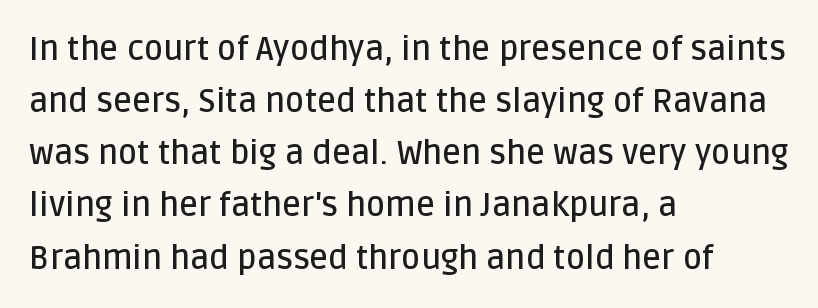
Regular leading. Visually the block forms a straight wall on the left and a jagged coastline on the right. No word sits above an underline. A fair bit of extra ink — the face is semibold, not bold. You could call the tracking neutral — neither tight nor loose. Each letter keeps its own natural width here, so spacing adapts to shape.
